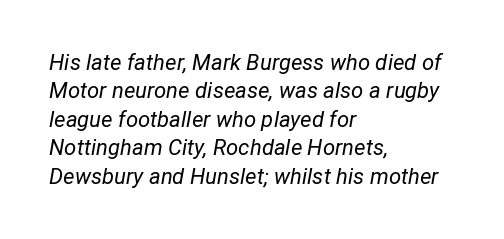
The image shows 22 px text type, italic (leaning right); set left-aligned, normal line spacing (1.29x), normal letter spacing, not underlined.
